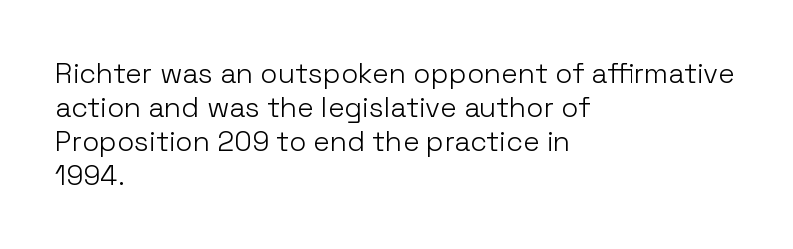
Q: Is the text bold? A: No.
Q: Is the text italic (slanted)? A: No, it is upright.
Q: Is the typeface a serif or a sans-serif typeface? A: Sans-serif.
Q: Is the text underlined? A: No.
Q: How is the paragraph aligned? A: Left-aligned.
Q: Is the spacing between letters normal or unusually wide? A: Normal.
Q: Width (condensed, normal, or wide)? A: Normal.
Q: Stroke contrast? A: Low.
Q: x-height? A: Medium.
Q: Monospaced? A: No.
